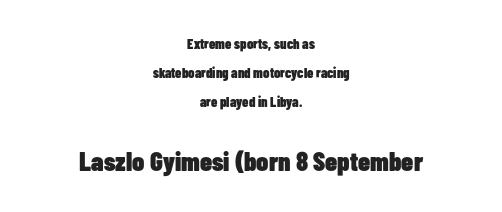
Is the lower block the larger one? Yes — the lower block carries the bigger type. The baseline area is clear. Vertical strokes here are truly vertical. This sample trades compactness for vertical openness between lines. Inter-character spacing is left at the font's built-in metrics.
